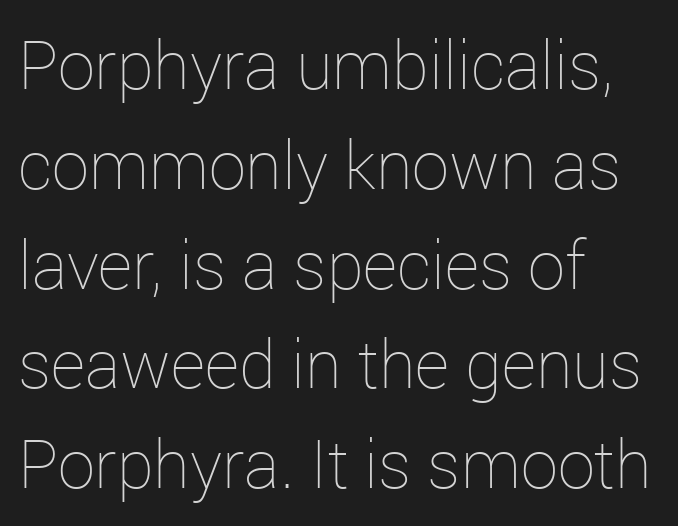
{"italic": "no", "bold": "no", "weight": "thin", "width": "normal", "stroke_contrast": "low", "x_height": "medium", "monospaced": "no", "underline": "no", "align": "left", "line_spacing": "normal", "line_spacing_ratio": 1.49, "letter_spacing": "normal", "letter_spacing_em": 0.0, "glyph_px": 67}
